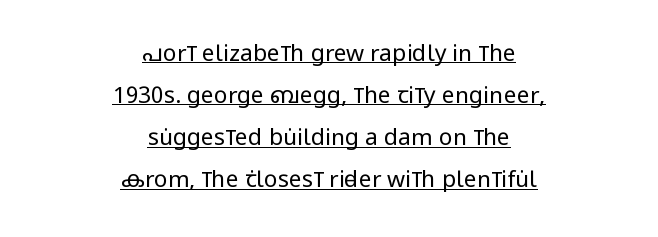
{"italic": "no", "bold": "no", "underline": "yes", "align": "center", "line_spacing_ratio": 1.83, "letter_spacing": "normal", "letter_spacing_em": 0.0, "glyph_px": 23}
